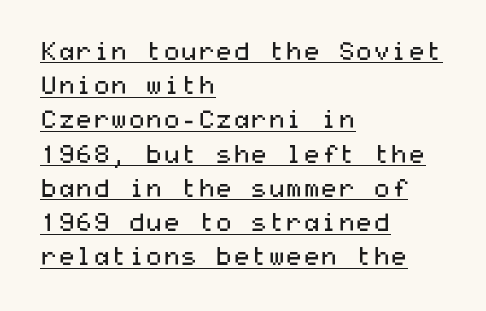
Characters remain perfectly vertical along every line. The passage shown stacks its lines at a standard gap. Alignment: flush left. Short note: letters normally spaced.
